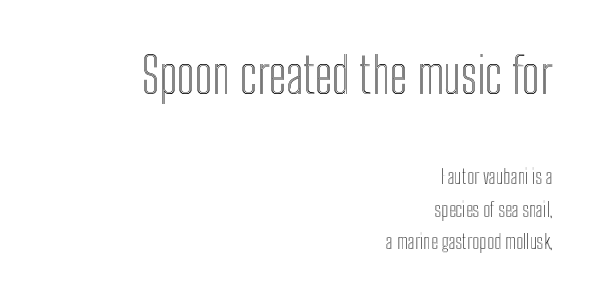
{"italic": "no", "width": "condensed", "x_height": "medium", "monospaced": "no", "underline": "no", "align": "right", "line_spacing": "normal", "line_spacing_ratio": 1.63, "letter_spacing": "normal", "letter_spacing_em": 0.0, "larger_block": "first", "size_ratio": 2.45, "glyph_px": 49}
